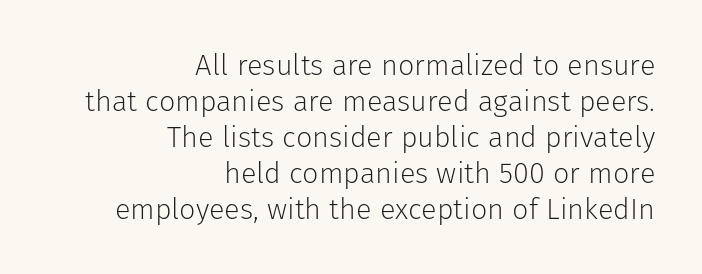
The image shows 29 px light sans-serif type, upright; set right-aligned, line spacing 1.24x, normal letter spacing, not underlined; low stroke contrast and a medium x-height.
